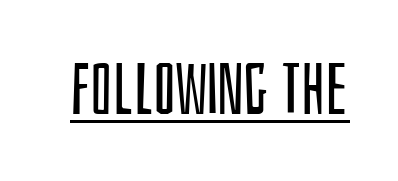
Q: Is the text bold? A: No.
Q: Is the text italic (slanted)? A: No, it is upright.
Q: Is the typeface a serif or a sans-serif typeface? A: Sans-serif.
Q: Is the text underlined? A: Yes.
Q: Is the spacing between letters normal or unusually wide? A: Normal.
Q: Width (condensed, normal, or wide)? A: Condensed.
Q: Stroke contrast? A: Low.
Q: x-height? A: Large.
Q: Monospaced? A: No.
